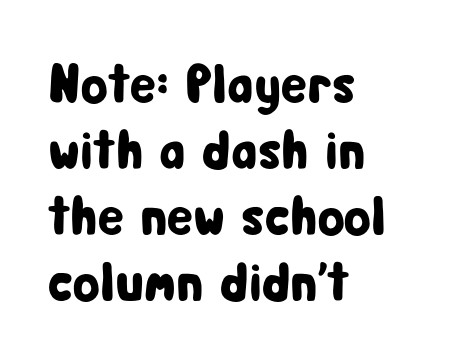
The letters advance in unequal steps, a hallmark of proportional type. Characters follow at the spacing the type designer built in. Does the lettering tilt? It doesn't — this is upright. Check the space under the baseline: it is left empty. Layout note: lines flush left.
